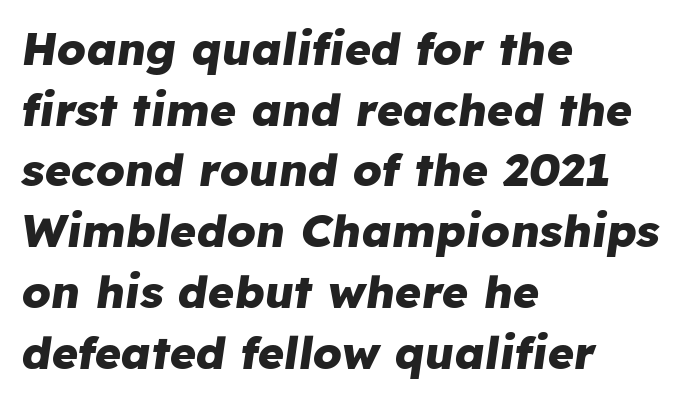
Each letter keeps its own natural width here, so spacing adapts to shape. Characters are canted at an angle relative to the baseline's perpendicular. The rag falls on the right side of this text block. Heavy, bold letterforms.
